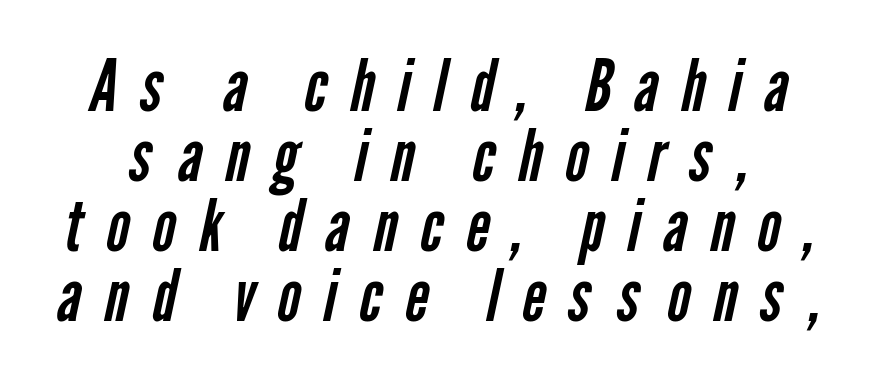
The image shows 72 px regular-weight, condensed sans-serif type; set tight line spacing (0.97x), unusually wide letter spacing (+0.32 em), not underlined; low stroke contrast and a medium x-height.
